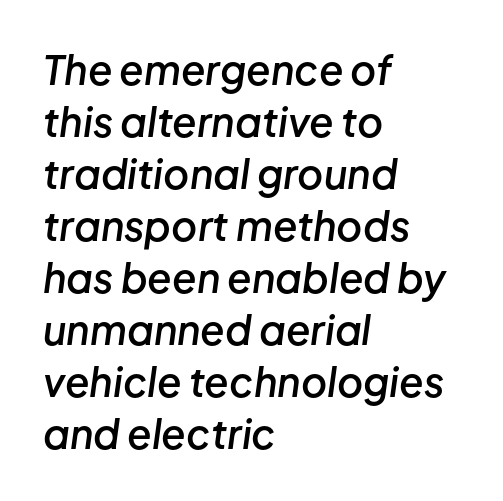
The words here are not underlined. Left-aligned paragraph, ragged on the right. Each word holds together tightly as a unit, with standard inter-letter gaps. Spacing verdict: proportional, widths tailored to each character. Vertical spacing — default.
